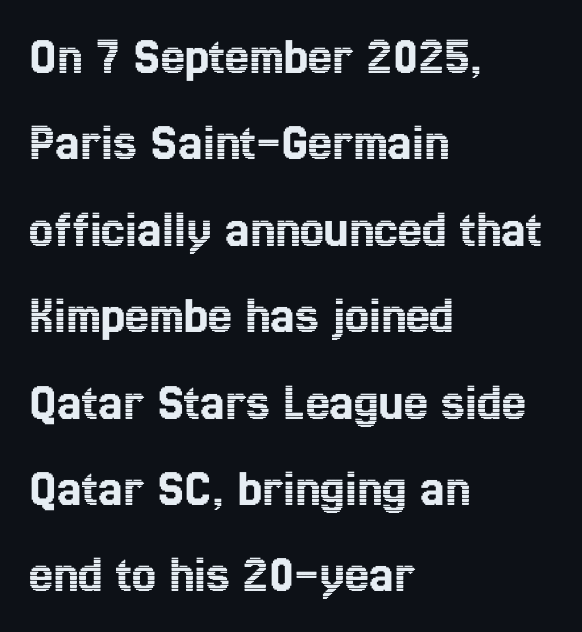
Q: Is the text italic (slanted)? A: No, it is upright.
Q: Is the text underlined? A: No.
Q: How is the paragraph aligned? A: Left-aligned.
Q: Is the spacing between letters normal or unusually wide? A: Normal.
Q: Is the spacing between lines tight, normal or loose? A: Normal.
Q: Width (condensed, normal, or wide)? A: Condensed.
Q: x-height? A: Medium.
Q: Monospaced? A: No.
